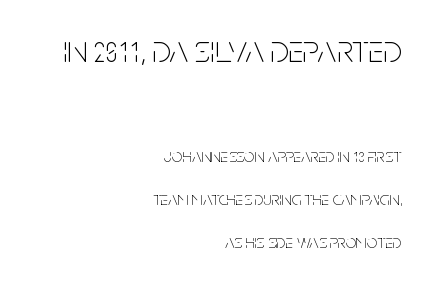
{"serif": "no", "italic": "no", "bold": "no", "weight": "thin", "width": "condensed", "stroke_contrast": "low", "x_height": "large", "monospaced": "no", "underline": "no", "align": "right", "line_spacing": "loose", "line_spacing_ratio": 2.26, "letter_spacing": "normal", "letter_spacing_em": 0.0, "larger_block": "first", "size_ratio": 2.0, "glyph_px": 38}
